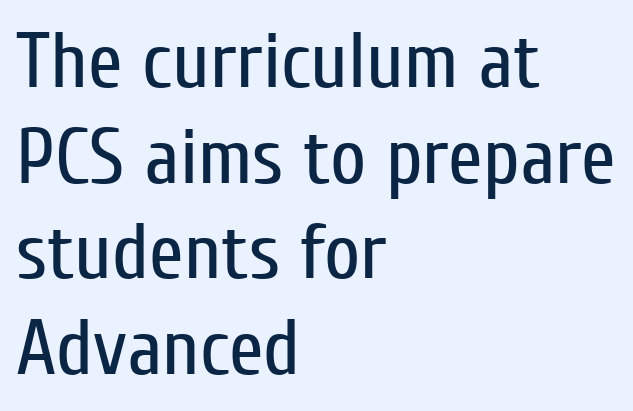
{"serif": "no", "italic": "no", "bold": "no", "weight": "regular", "width": "condensed", "stroke_contrast": "low", "x_height": "medium", "monospaced": "no", "underline": "no", "align": "left", "line_spacing_ratio": 1.21, "letter_spacing": "normal", "letter_spacing_em": 0.0, "glyph_px": 79}
